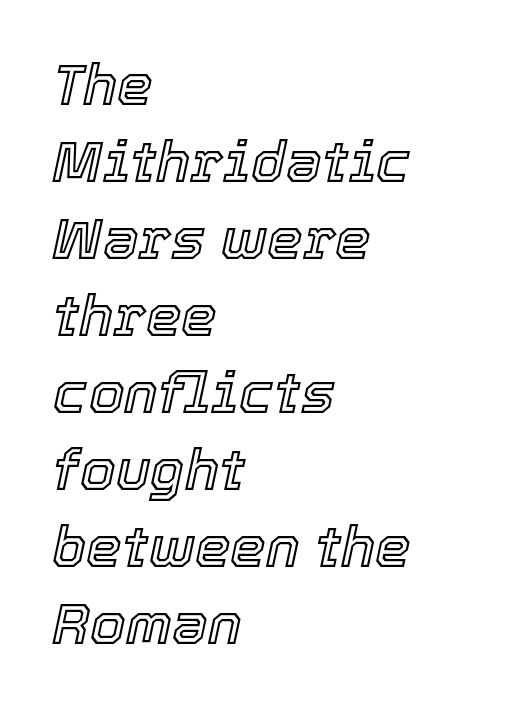
The image shows 57 px text type, italic (leaning right); set left-aligned, normal line spacing (1.35x), normal letter spacing, not underlined; a medium x-height.
